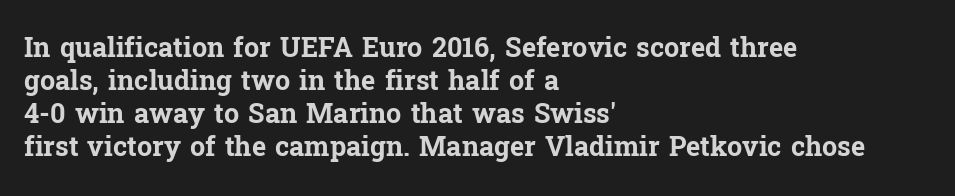
{"italic": "no", "bold": "yes", "underline": "no", "align": "left", "line_spacing_ratio": 1.22, "letter_spacing": "normal", "letter_spacing_em": 0.0, "glyph_px": 27}
